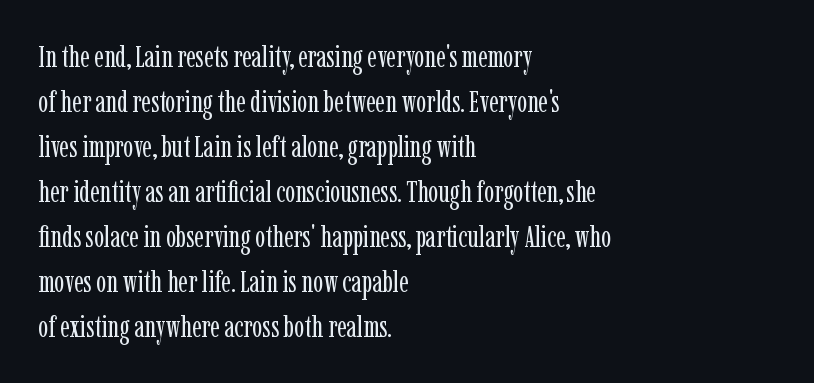
The image shows 30 px regular-weight, condensed serif type, upright; set left-aligned, normal line spacing (1.5x), normal letter spacing, not underlined; low stroke contrast and a medium x-height.
